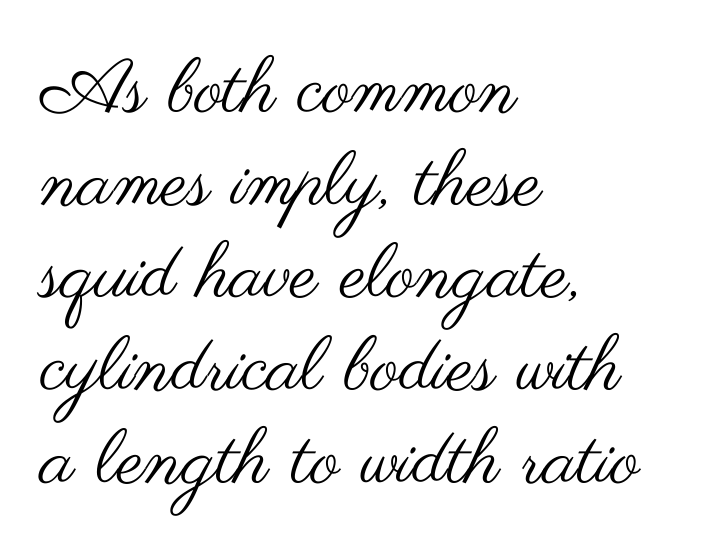
The image shows 76 px regular-weight, wide sans-serif type; set left-aligned, line spacing 1.22x, normal letter spacing, not underlined; medium stroke contrast and a small x-height.
